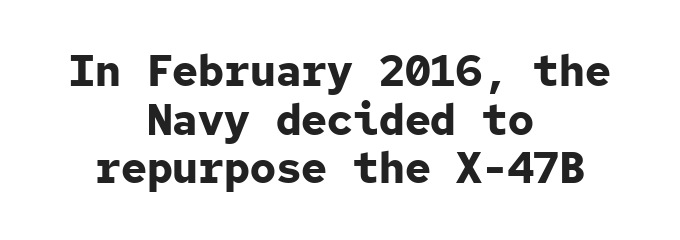
The face used here is monospaced, like something from a code editor. When letters stand straight like this, we call the style roman or upright. Is the type bold? Yes — the strokes are clearly thick and heavy. A centered setting, common on invitations and titles, is used for this passage. Short note: letters normally spaced. Honestly, the rows look squashed on top of each other.
